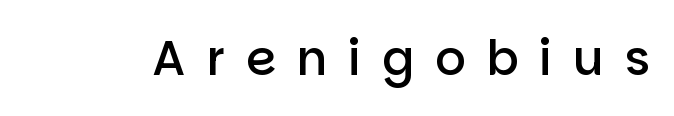
{"serif": "no", "italic": "no", "bold": "semi", "weight": "semibold", "width": "normal", "stroke_contrast": "low", "x_height": "large", "monospaced": "no", "underline": "no", "letter_spacing": "wide", "letter_spacing_em": 0.43, "glyph_px": 48}
